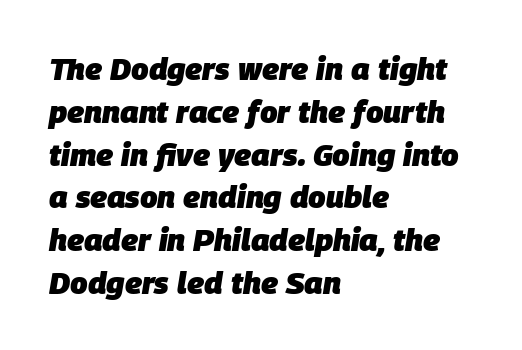
Q: Is the text bold? A: Yes.
Q: Is the text italic (slanted)? A: Yes, it leans right by about 9 degrees.
Q: Is the text underlined? A: No.
Q: How is the paragraph aligned? A: Left-aligned.
Q: Is the spacing between letters normal or unusually wide? A: Normal.
Q: Is the spacing between lines tight, normal or loose? A: Normal.
Q: Width (condensed, normal, or wide)? A: Normal.
Q: Stroke contrast? A: Low.
Q: x-height? A: Large.
Q: Monospaced? A: No.
